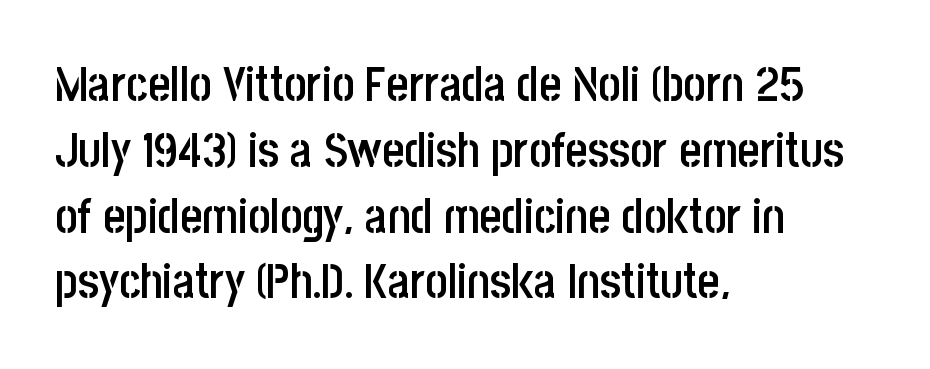
The image shows 48 px semibold, condensed sans-serif type, upright; set left-aligned, normal line spacing (1.37x), normal letter spacing, not underlined; low stroke contrast and a large x-height.
